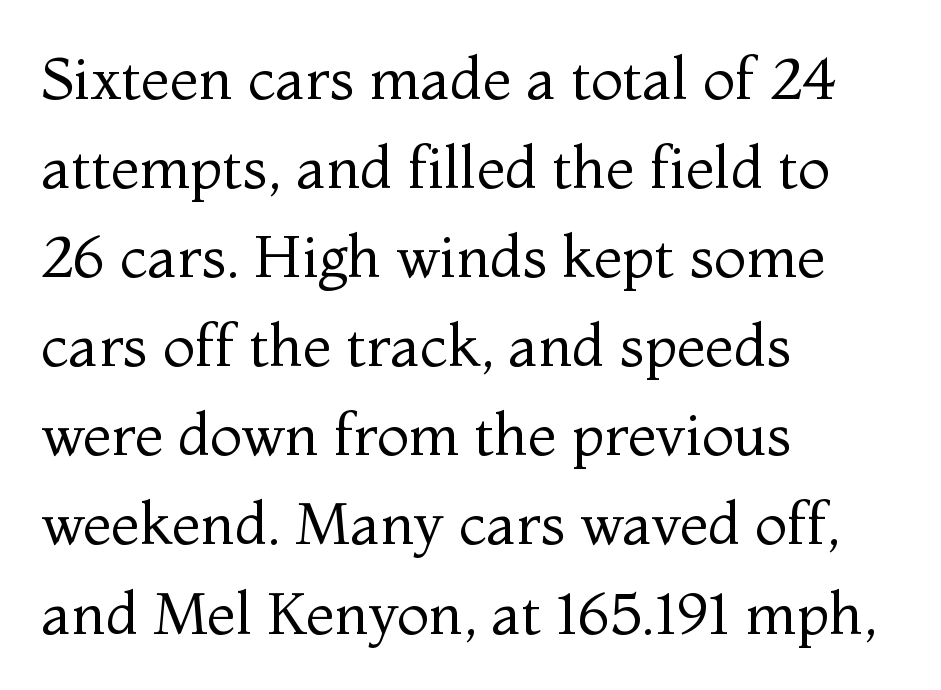
Q: Is the text bold? A: No.
Q: Is the text italic (slanted)? A: No, it is upright.
Q: Is the typeface a serif or a sans-serif typeface? A: Serif.
Q: Is the text underlined? A: No.
Q: How is the paragraph aligned? A: Left-aligned.
Q: Is the spacing between letters normal or unusually wide? A: Normal.
Q: Is the spacing between lines tight, normal or loose? A: Normal.
Q: Width (condensed, normal, or wide)? A: Normal.
Q: Stroke contrast? A: Medium.
Q: x-height? A: Medium.
Q: Monospaced? A: No.
